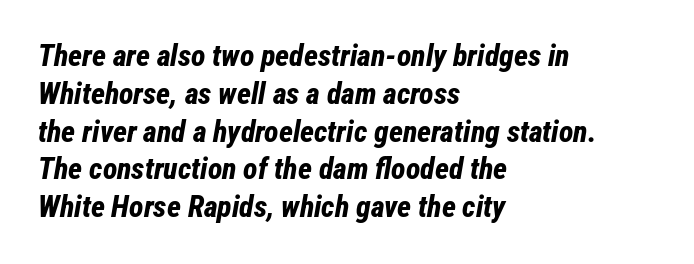
These lines were composed using italics. The line texture is even and compact thanks to regular tracking. Rows of type keep a routine distance in the vertical direction. The letters are bold, with thick, heavy strokes.
